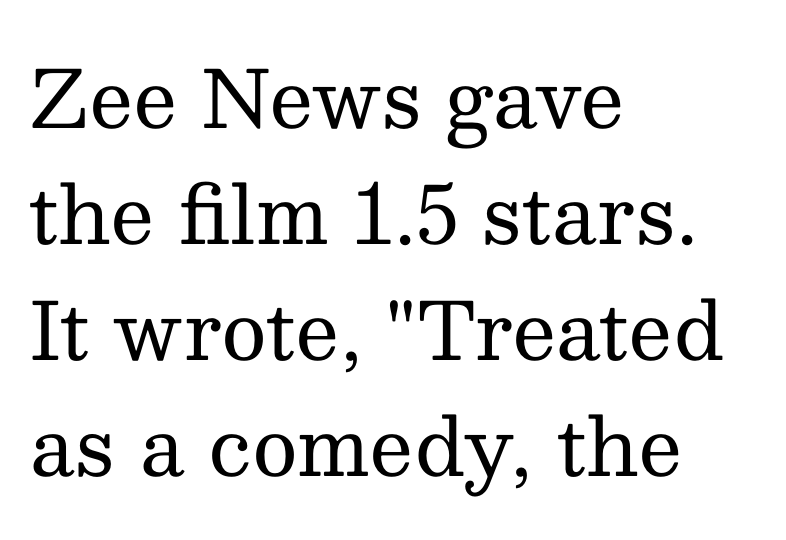
{"serif": "yes", "italic": "no", "bold": "no", "weight": "regular", "width": "normal", "stroke_contrast": "medium", "x_height": "medium", "monospaced": "no", "underline": "no", "align": "left", "line_spacing": "normal", "line_spacing_ratio": 1.47, "letter_spacing": "normal", "letter_spacing_em": 0.0, "glyph_px": 79}
